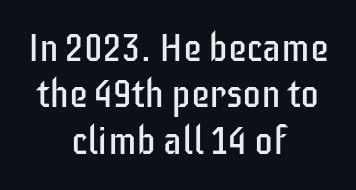
{"serif": "no", "italic": "no", "bold": "no", "weight": "regular", "width": "condensed", "stroke_contrast": "low", "x_height": "large", "monospaced": "no", "underline": "no", "align": "center", "line_spacing_ratio": 1.22, "letter_spacing": "normal", "letter_spacing_em": 0.0, "glyph_px": 38}
